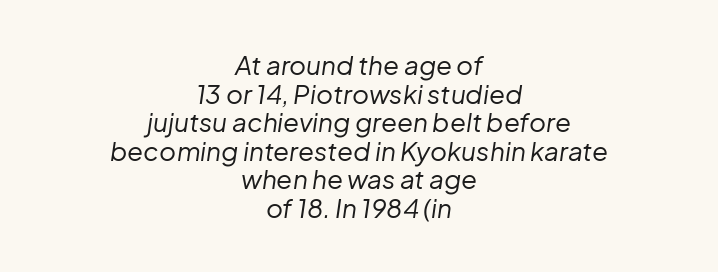
The image shows 26 px text type, italic (leaning right); set centered, tight line spacing (1.1x), normal letter spacing, not underlined.
